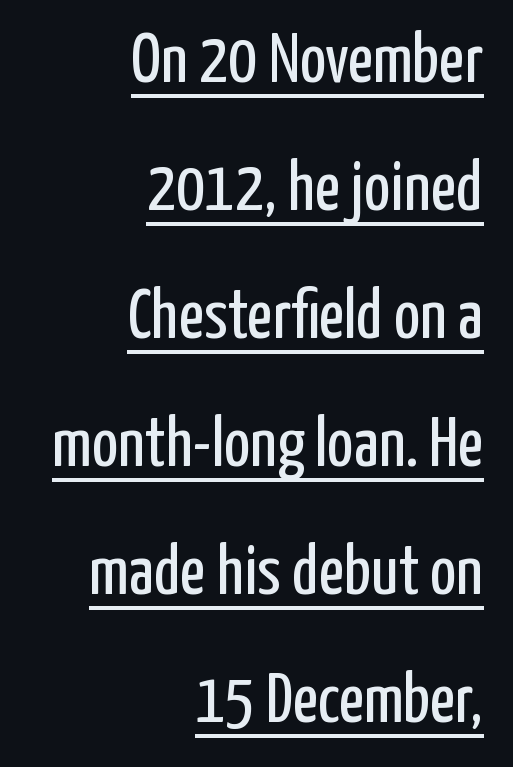
{"serif": "no", "italic": "no", "bold": "no", "weight": "regular", "width": "condensed", "stroke_contrast": "low", "x_height": "medium", "monospaced": "no", "underline": "yes", "align": "right", "line_spacing_ratio": 1.83, "letter_spacing": "normal", "letter_spacing_em": 0.0, "glyph_px": 70}
